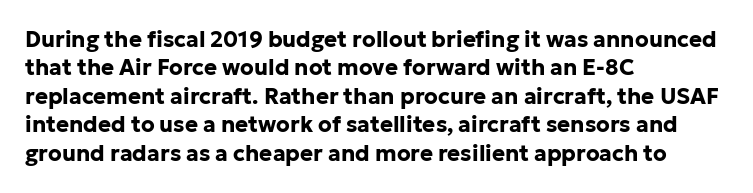
Q: Is the text bold? A: Yes.
Q: Is the text italic (slanted)? A: No, it is upright.
Q: Is the text underlined? A: No.
Q: How is the paragraph aligned? A: Left-aligned.
Q: Is the spacing between letters normal or unusually wide? A: Normal.
Q: Is the spacing between lines tight, normal or loose? A: Normal.
